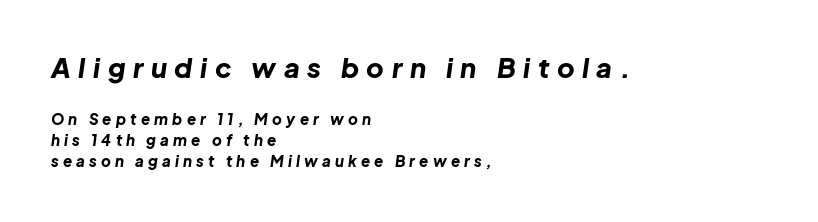
The image shows 27 px bold type, italic (leaning right); set left-aligned, normal line spacing (1.39x), unusually wide letter spacing (+0.28 em), not underlined; the first (top) block is 1.8x larger.
